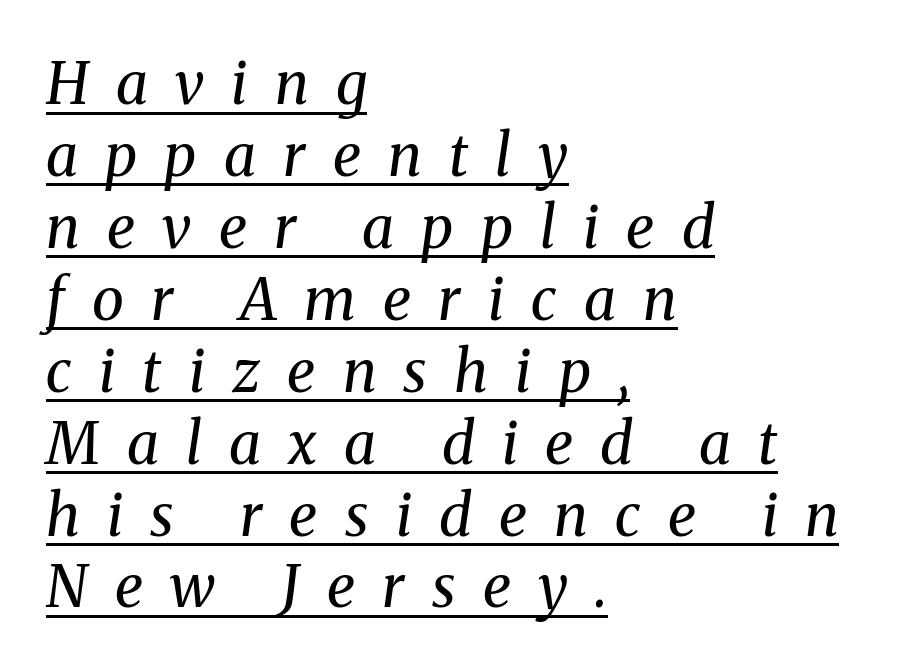
{"serif": "yes", "italic": "yes", "lean": "right", "slant_degrees": 8, "bold": "no", "weight": "regular", "width": "normal", "stroke_contrast": "medium", "x_height": "medium", "monospaced": "no", "underline": "yes", "align": "left", "line_spacing_ratio": 1.24, "letter_spacing": "wide", "letter_spacing_em": 0.47, "glyph_px": 58}
